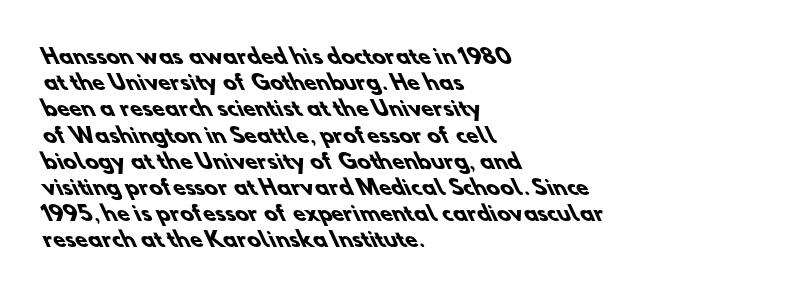
The image shows 20 px bold type; set left-aligned, normal line spacing (1.31x), normal letter spacing, not underlined.
